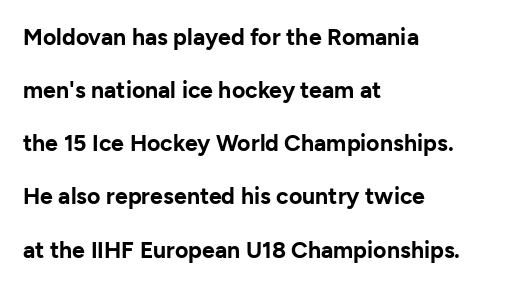
Characters remain perfectly vertical along every line. Standard letterfit; no display-style spreading of the glyphs. The setting favours the left margin, as ordinary paragraphs usually do. Heavy, bold letterforms. Plain, unruled lines of type.
